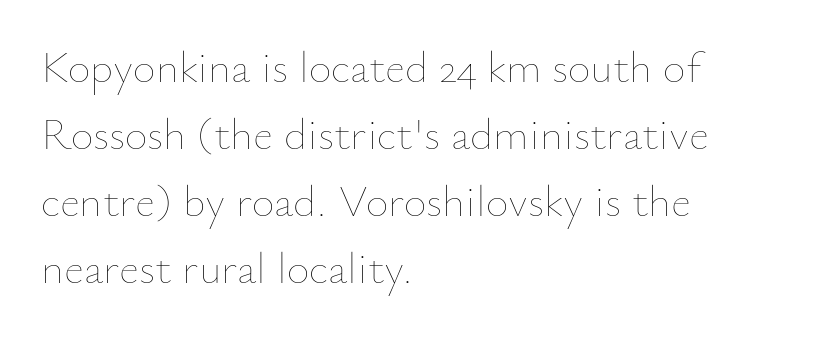
The image shows 44 px thin type, upright; set left-aligned, normal line spacing (1.52x), normal letter spacing, not underlined; low stroke contrast and a small x-height.
